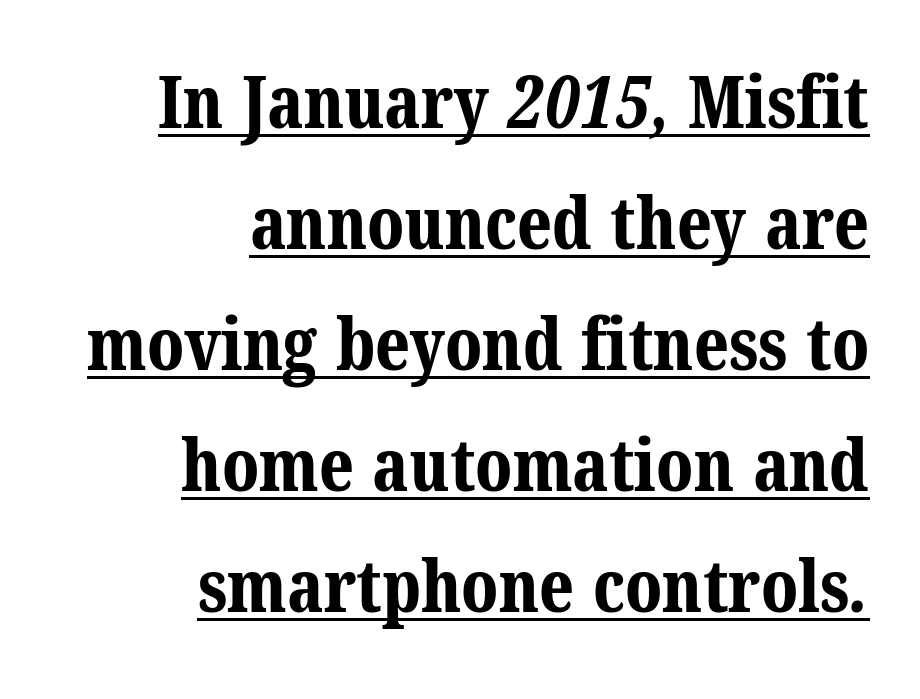
Q: Is the text bold? A: Yes.
Q: Is the typeface a serif or a sans-serif typeface? A: Serif.
Q: Is the text underlined? A: Yes.
Q: How is the paragraph aligned? A: Right-aligned.
Q: Is the spacing between letters normal or unusually wide? A: Normal.
Q: Is the spacing between lines tight, normal or loose? A: Normal.
Q: Width (condensed, normal, or wide)? A: Normal.
Q: Stroke contrast? A: Medium.
Q: x-height? A: Medium.
Q: Monospaced? A: No.
